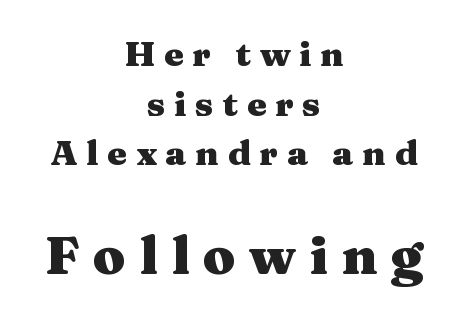
{"serif": "yes", "italic": "no", "bold": "yes", "weight": "heavy", "width": "wide", "stroke_contrast": "medium", "x_height": "medium", "monospaced": "no", "underline": "no", "align": "center", "line_spacing": "normal", "line_spacing_ratio": 1.42, "letter_spacing": "wide", "letter_spacing_em": 0.25, "larger_block": "second", "size_ratio": 1.51, "glyph_px": 53}
